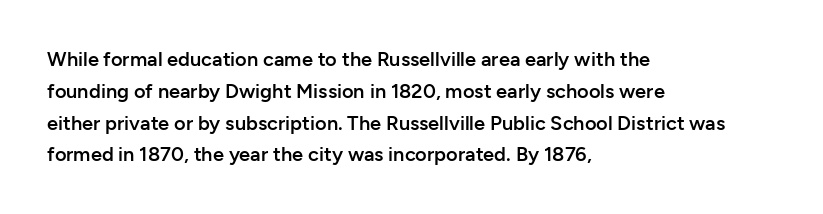
The image shows 20 px text type, upright; set left-aligned, normal line spacing (1.59x), normal letter spacing, not underlined.
